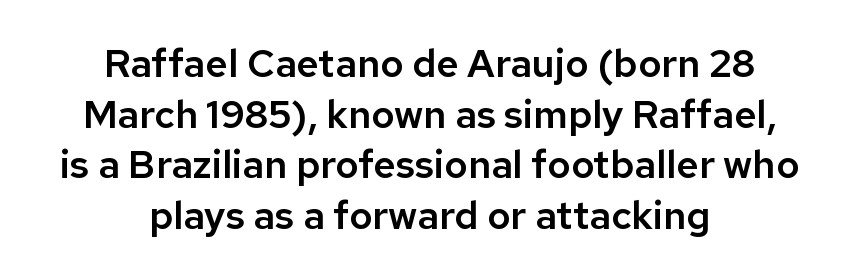
Check where the strokes stop: nothing finishes them off — pure sans. Posture: vertical. How are the letters spaced? Ordinarily, with no added tracking. The glyphs are unaccompanied by any horizontal stroke below them. These lines sit exactly where default settings would place them. The paragraph shown floats in the horizontal middle.
